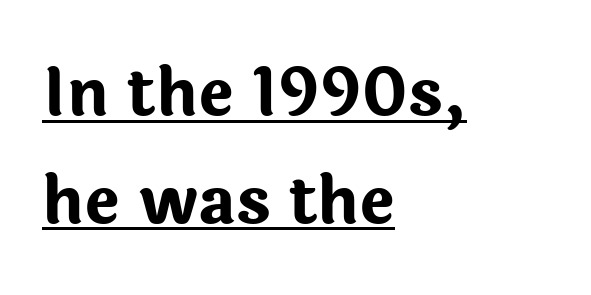
Q: Is the text bold? A: Yes.
Q: Is the text italic (slanted)? A: No, it is upright.
Q: Is the typeface a serif or a sans-serif typeface? A: Sans-serif.
Q: Is the text underlined? A: Yes.
Q: How is the paragraph aligned? A: Left-aligned.
Q: Is the spacing between letters normal or unusually wide? A: Normal.
Q: Is the spacing between lines tight, normal or loose? A: Normal.
Q: Width (condensed, normal, or wide)? A: Normal.
Q: Stroke contrast? A: Low.
Q: x-height? A: Medium.
Q: Monospaced? A: No.
